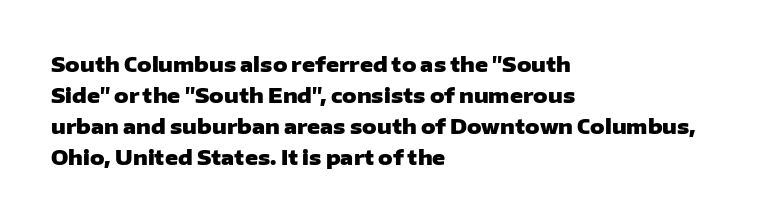
This is heavy type, rendered in bold. No extra tracking has been applied to these lines. The lines in this sample share a left origin and differ only in where they stop. A typesetter would call this leading conventional body-copy spacing. The typography opts for an upright posture over an oblique one. No word sits above an underline.
